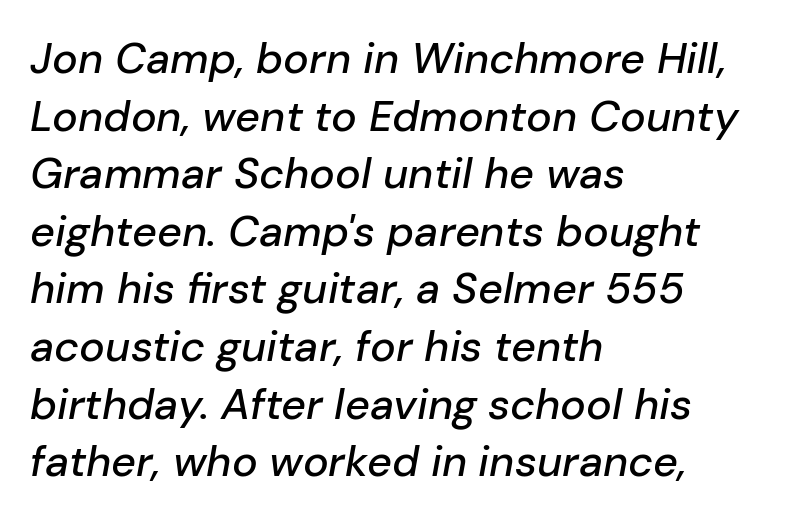
{"italic": "yes", "lean": "right", "slant_degrees": 10, "width": "normal", "stroke_contrast": "low", "x_height": "medium", "monospaced": "no", "underline": "no", "align": "left", "line_spacing": "normal", "line_spacing_ratio": 1.34, "letter_spacing": "normal", "letter_spacing_em": 0.0, "glyph_px": 43}
